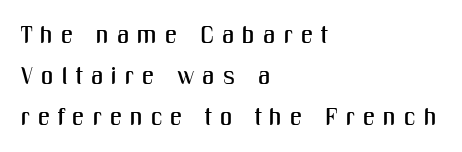
The paragraph shown leans on its left margin. Vertically, the passage feels balanced, rows spaced as you'd expect. Students, note that the glyphs here are deliberately spaced far apart. This sample uses an upright cut, with every glyph sitting square on the baseline. The string is rendered with underlining switched off.
